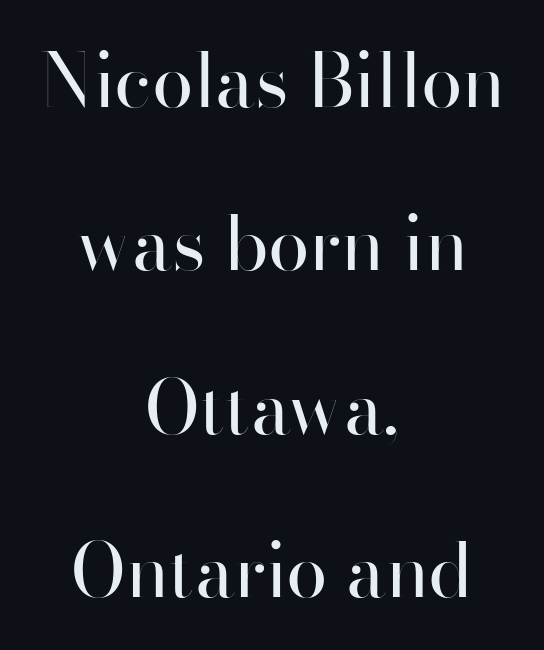
The image shows 75 px regular-weight sans-serif type, upright; set centered, loose line spacing (2.18x), normal letter spacing, not underlined; high stroke contrast and a small x-height.
